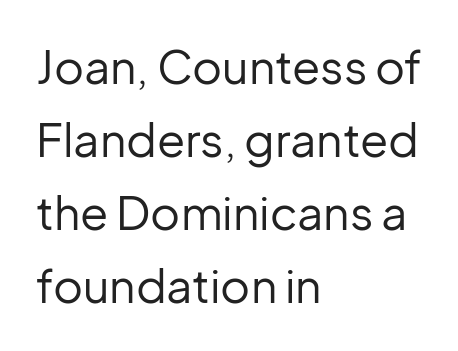
Q: Is the text bold? A: No.
Q: Is the text italic (slanted)? A: No, it is upright.
Q: Is the typeface a serif or a sans-serif typeface? A: Sans-serif.
Q: Is the text underlined? A: No.
Q: How is the paragraph aligned? A: Left-aligned.
Q: Is the spacing between letters normal or unusually wide? A: Normal.
Q: Is the spacing between lines tight, normal or loose? A: Normal.
Q: Width (condensed, normal, or wide)? A: Normal.
Q: Stroke contrast? A: Low.
Q: x-height? A: Medium.
Q: Monospaced? A: No.
